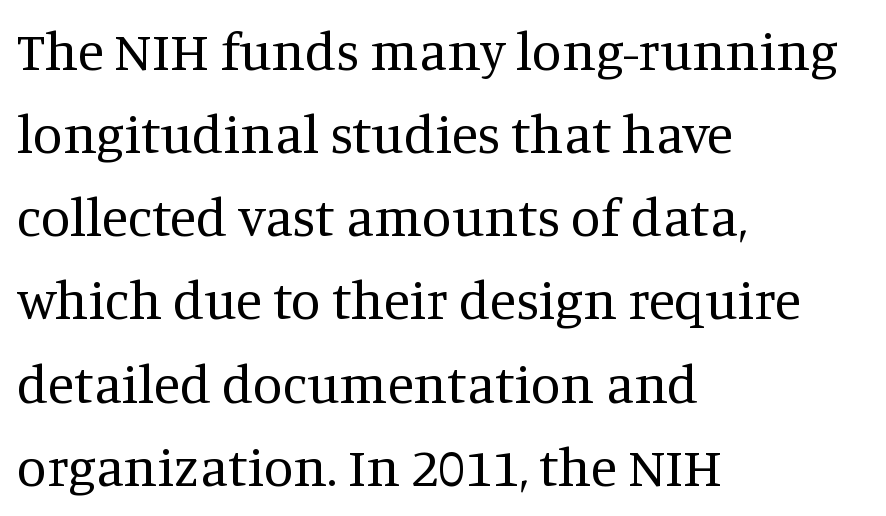
Quick note: not italic, upright. The space directly below the letters is spotless. In CSS terms this would be text-align: left. The glyphs in this specimen are seriffed.
